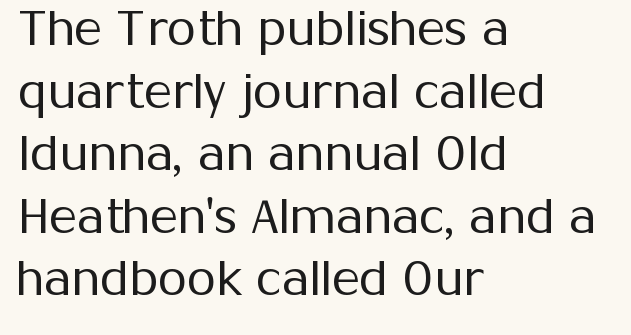
The rows are spaced the way most documents space them. The lines in this sample share a left origin and differ only in where they stop. If you drew a line through each stem, it would be perfectly vertical. Note: no serifs on the glyphs. Here the designer chose a conventional face with non-uniform glyph widths. The rendering keeps characters at their native spacing.
